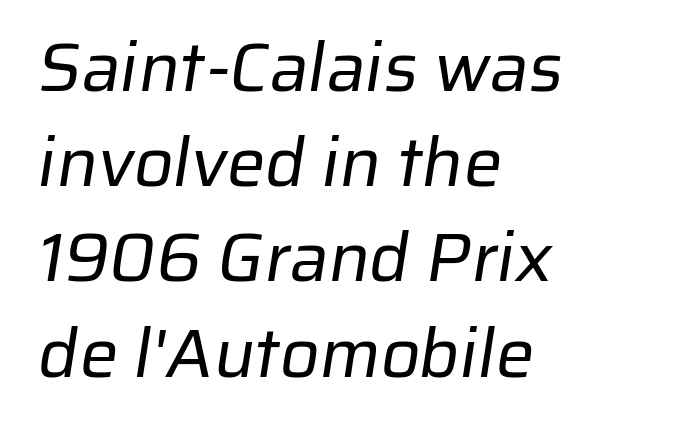
The image shows 69 px regular-weight sans-serif type; set left-aligned, normal line spacing (1.38x), normal letter spacing, not underlined; low stroke contrast and a medium x-height.
